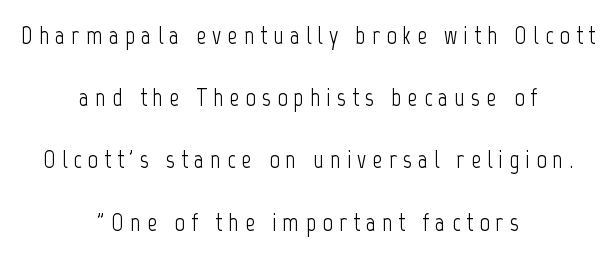
Visually the block forms a symmetrical silhouette, jagged on both flanks. Here the glyphs are tracked loosely, breaking word shapes into spaced letters. When letters stand straight like this, we call the style roman or upright. Loosely led — the rows are spread out.
